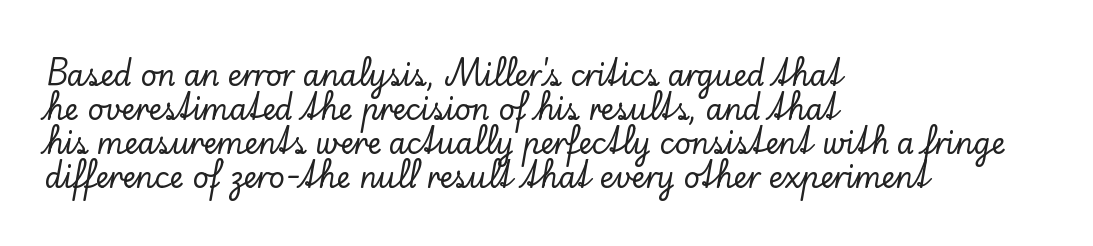
{"serif": "yes", "width": "normal", "stroke_contrast": "low", "x_height": "small", "monospaced": "no", "underline": "no", "align": "left", "line_spacing_ratio": 1.21, "letter_spacing": "normal", "letter_spacing_em": 0.0, "glyph_px": 28}
